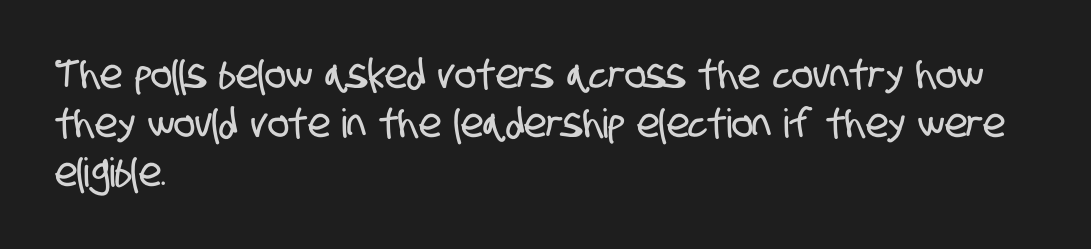
Layout note: lines flush left. Proportional: the letters do not fall into vertical columns. The strip under each line holds only bare page. The gaps between neighbouring characters are ordinary and unremarkable. The designer went with a sans here, leaving each stem footless.
